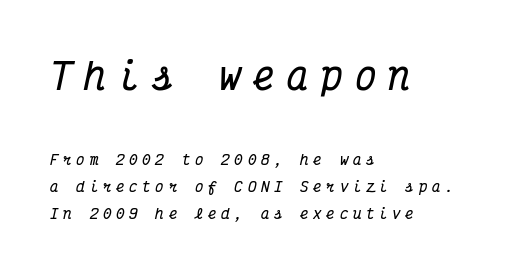
Each letter, wide or thin by design, is forced into the same width here. Visually, the top section dominates because its glyphs are scaled up. This sample uses a serif face. These lines were composed using italics.
